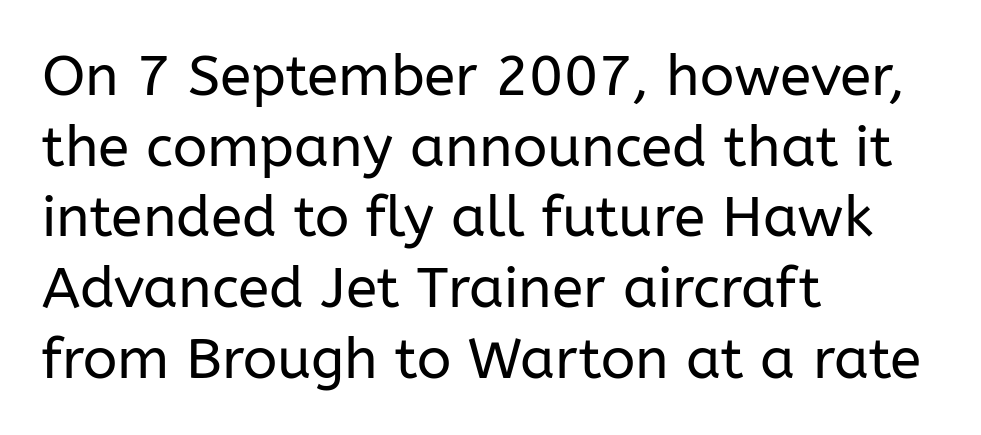
Q: Is the text bold? A: No.
Q: Is the text italic (slanted)? A: No, it is upright.
Q: Is the typeface a serif or a sans-serif typeface? A: Sans-serif.
Q: Is the text underlined? A: No.
Q: How is the paragraph aligned? A: Left-aligned.
Q: Is the spacing between letters normal or unusually wide? A: Normal.
Q: Width (condensed, normal, or wide)? A: Normal.
Q: Stroke contrast? A: Low.
Q: x-height? A: Medium.
Q: Monospaced? A: No.
